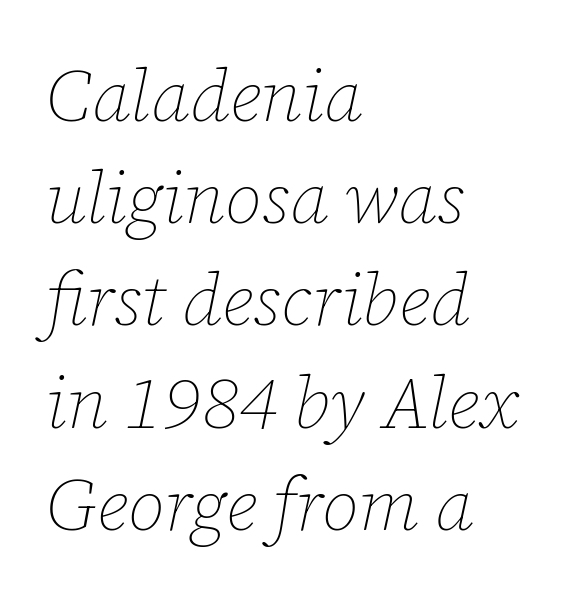
The image shows 73 px thin type, italic (leaning right); set left-aligned, normal line spacing (1.4x), normal letter spacing, not underlined; low stroke contrast and a medium x-height.
